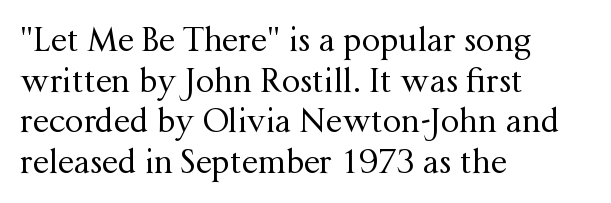
Nobody drew a line under any word here. Varying glyph widths throughout — classic text-font behaviour. Horizontal alignment here is leftward, the default for most running prose. A quiet, ordinary-to-light weight characterises the typeface. The typography opts for an upright posture over an oblique one.
